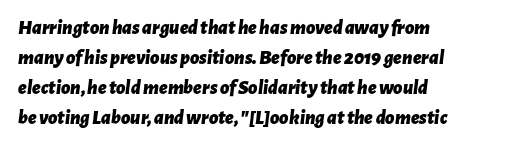
Q: Is the text bold? A: Yes.
Q: Is the text italic (slanted)? A: Yes, it leans right by about 7 degrees.
Q: Is the text underlined? A: No.
Q: How is the paragraph aligned? A: Left-aligned.
Q: Is the spacing between letters normal or unusually wide? A: Normal.
Q: Is the spacing between lines tight, normal or loose? A: Normal.
